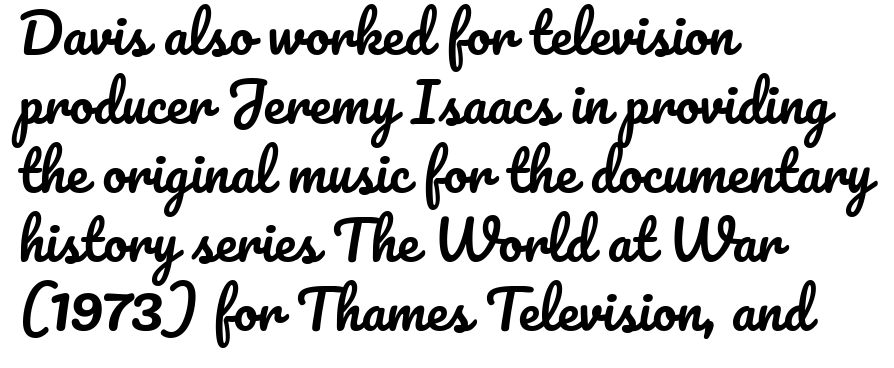
The image shows 54 px text type; set left-aligned, normal line spacing (1.28x), normal letter spacing, not underlined; low stroke contrast and a small x-height.
